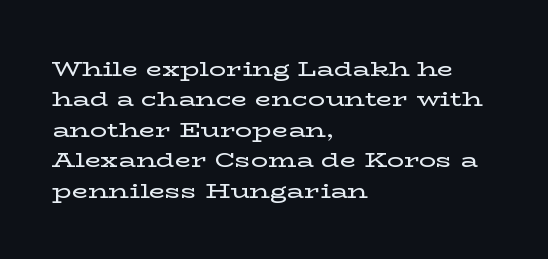
{"italic": "no", "underline": "no", "align": "left", "line_spacing": "normal", "line_spacing_ratio": 1.45, "letter_spacing": "normal", "letter_spacing_em": 0.0, "glyph_px": 21}
